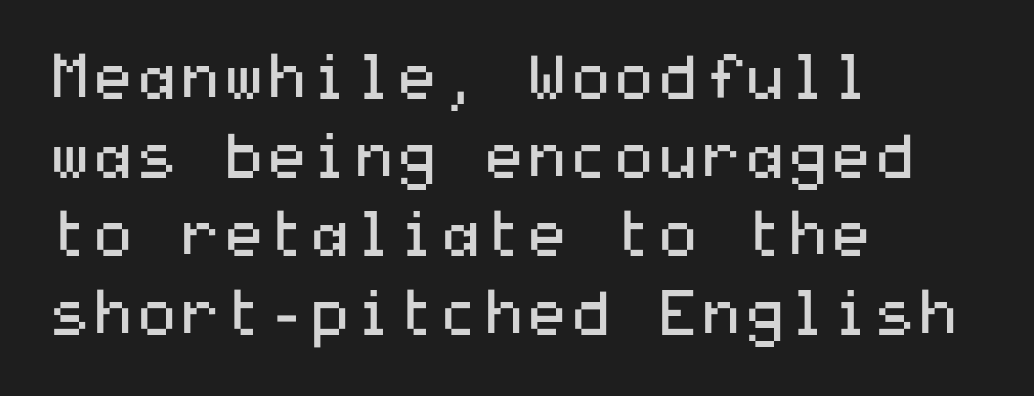
Q: Is the text bold? A: No.
Q: Is the text italic (slanted)? A: No, it is upright.
Q: Is the typeface a serif or a sans-serif typeface? A: Sans-serif.
Q: Is the text underlined? A: No.
Q: How is the paragraph aligned? A: Left-aligned.
Q: Is the spacing between letters normal or unusually wide? A: Normal.
Q: Is the spacing between lines tight, normal or loose? A: Normal.
Q: Width (condensed, normal, or wide)? A: Wide.
Q: Stroke contrast? A: Medium.
Q: x-height? A: Medium.
